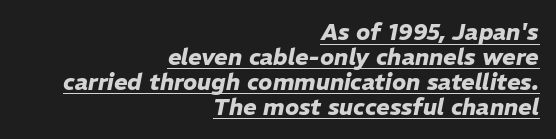
The gaps between neighbouring characters are ordinary and unremarkable. Chunky letters — that's bold for sure. The block of text is dense from top to bottom, with scant space between rows. If you drew a ruler down the right edge, every line would touch it. There's an unmistakable incline to the writing here. The face used here appears with an underline applied.
